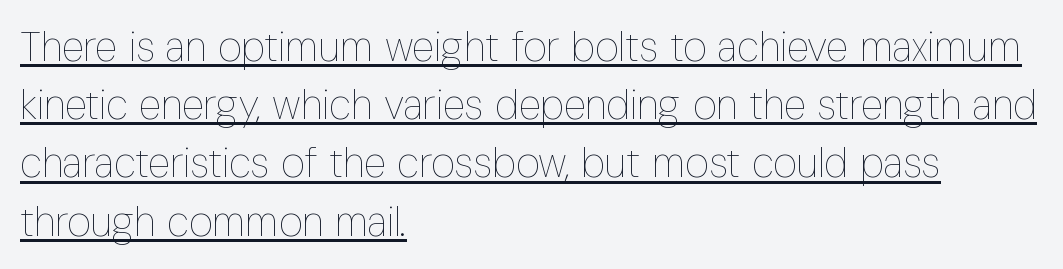
These glyphs show unthickened strokes, regular width or finer. Note the varied advance widths — an 'i' is clearly narrower than an 'm'. This sample keeps an unexceptional amount of space between lines. Tracking here is standard; glyphs follow each other at the usual distance.
